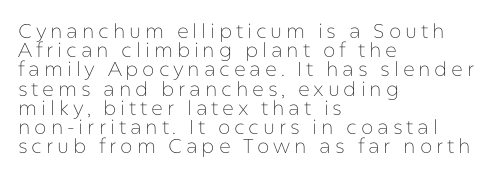
The image shows 20 px text type, upright; set left-aligned, tight line spacing (0.96x), not underlined.
